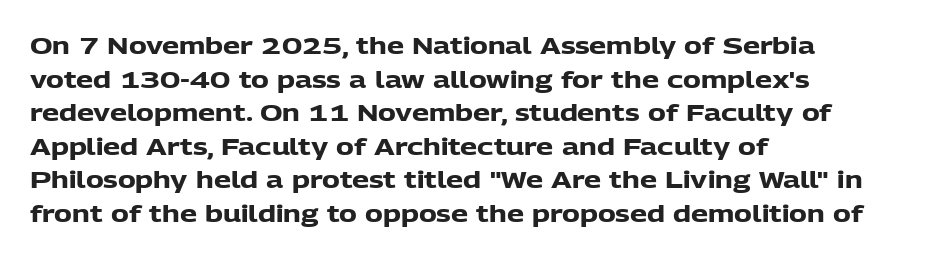
Any mark beneath the type? The region is blank. Regular leading. The face used here is rendered with its standard letterfit. These words are printed bold, with thick strokes throughout. Italic? Not at all — the glyphs are vertical. Left-aligned paragraph, ragged on the right.
